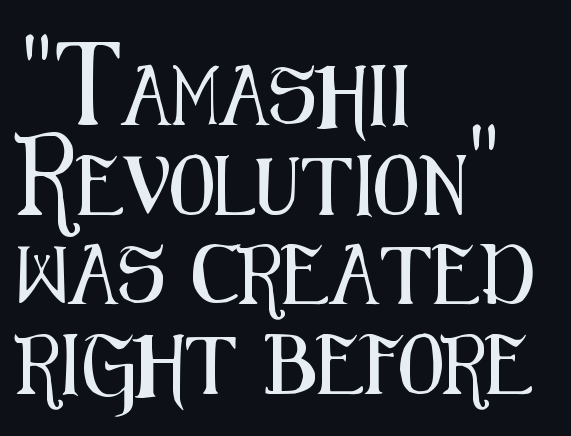
Q: Is the text italic (slanted)? A: No, it is upright.
Q: Is the text underlined? A: No.
Q: How is the paragraph aligned? A: Left-aligned.
Q: Is the spacing between letters normal or unusually wide? A: Normal.
Q: Is the spacing between lines tight, normal or loose? A: Normal.
Q: Width (condensed, normal, or wide)? A: Condensed.
Q: Stroke contrast? A: Medium.
Q: x-height? A: Medium.
Q: Monospaced? A: No.
